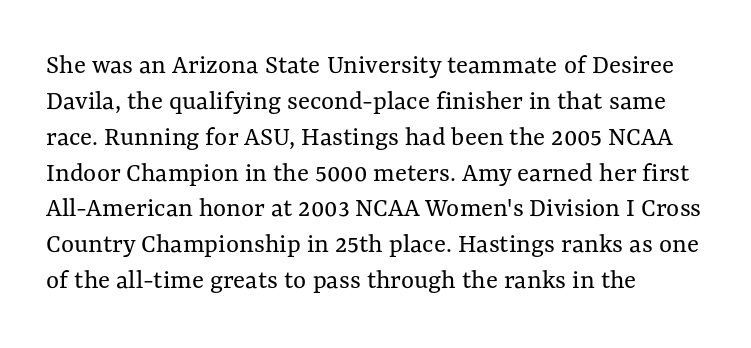
The axis of the letterforms is exactly vertical. The foot of each line stays bare and open. The passage shown is typed in a proportional face where columns would drift. Standard letterfit; no display-style spreading of the glyphs.
